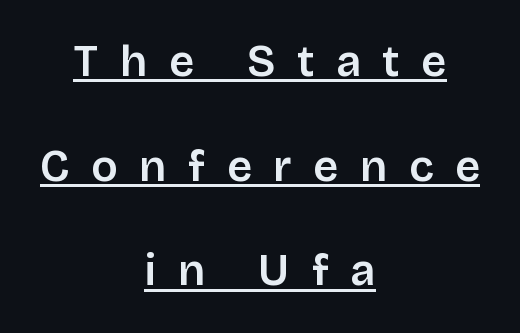
Proportional: the letters do not fall into vertical columns. Students, note that the glyphs here are deliberately spaced far apart. How would I describe the line gaps? Wide and relaxed. If you drew a line through each stem, it would be perfectly vertical. Notice how a bar underscores the lettering throughout.
